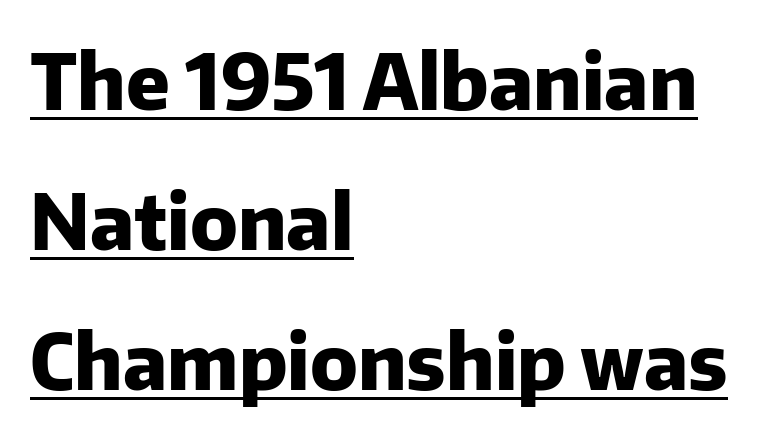
{"serif": "no", "italic": "no", "bold": "yes", "weight": "heavy", "width": "normal", "stroke_contrast": "low", "x_height": "medium", "monospaced": "no", "underline": "yes", "align": "left", "line_spacing_ratio": 1.82, "letter_spacing": "normal", "letter_spacing_em": 0.0, "glyph_px": 77}
